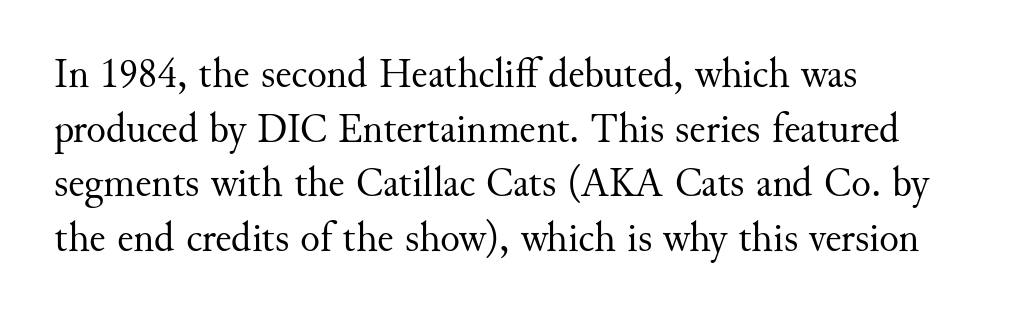
The space directly below the letters is spotless. No extra ink here — the face is not bold. The lines sit at an ordinary, default distance from one another. The rendering shows small feet on the letterforms — a serif design.
